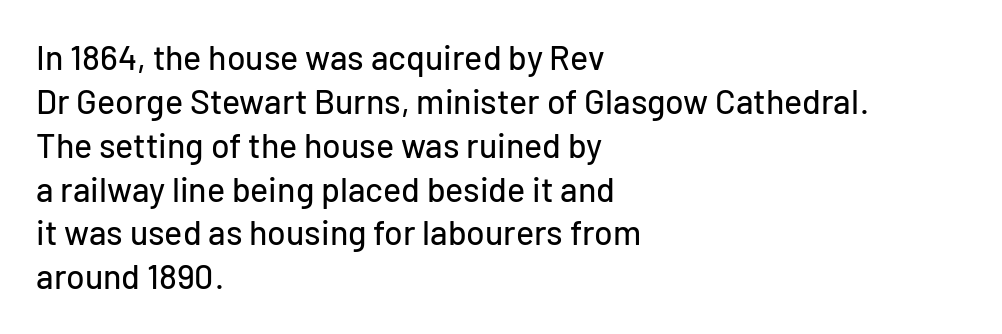
Italic: no, the glyphs are upright roman. The space beneath each line is pristine and unruled. Summary of vertical rhythm: regular, with standard interline spacing. These lines are composed in type without serifs. Visually the block forms a straight wall on the left and a jagged coastline on the right. Proportional: the letters do not fall into vertical columns.
